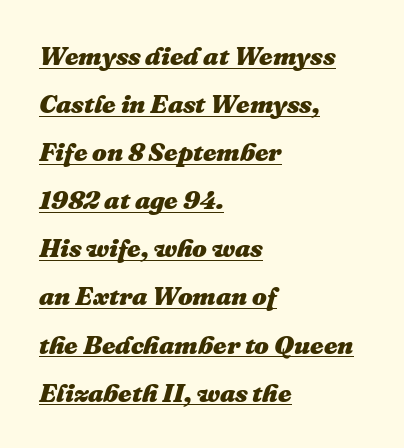
The image shows 26 px bold type, italic (leaning right); set left-aligned, line spacing 1.85x, normal letter spacing, underlined.
